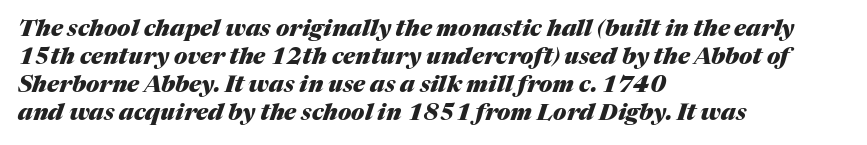
The paragraph shown leans on its left margin. Look at the tracking — it's just the regular setting, nothing added. This is oblique type, the kind used for emphasis or titles. Weight check: bold — yes, fully. Descenders are the only things crossing below the line.
